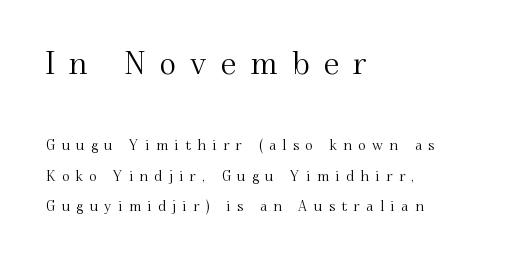
{"serif": "yes", "italic": "no", "width": "normal", "stroke_contrast": "medium", "x_height": "small", "monospaced": "no", "underline": "no", "align": "left", "line_spacing": "loose", "line_spacing_ratio": 2.15, "letter_spacing": "wide", "letter_spacing_em": 0.47, "larger_block": "first", "size_ratio": 2.21, "glyph_px": 31}
